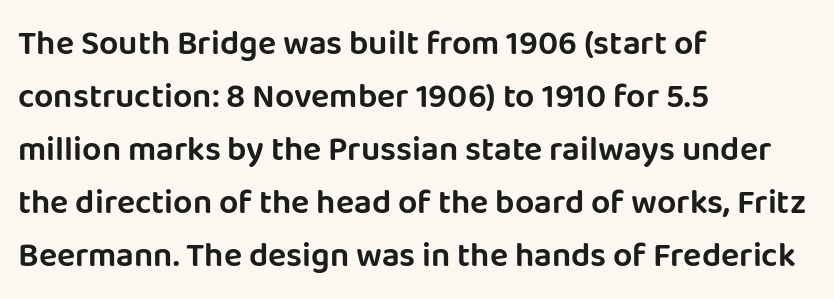
{"serif": "no", "italic": "no", "width": "normal", "stroke_contrast": "low", "x_height": "large", "monospaced": "no", "underline": "no", "align": "left", "line_spacing": "normal", "line_spacing_ratio": 1.56, "letter_spacing": "normal", "letter_spacing_em": 0.0, "glyph_px": 34}
